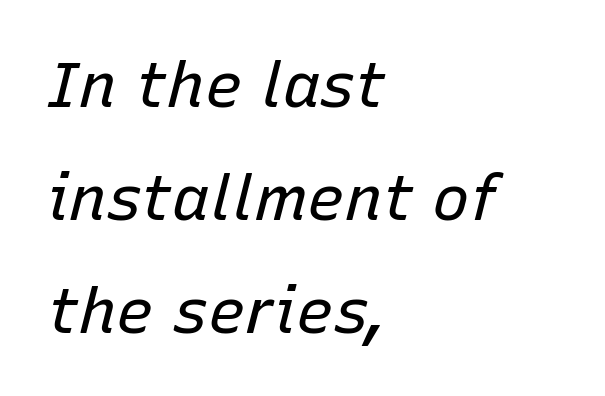
{"italic": "yes", "lean": "right", "slant_degrees": 15, "bold": "no", "weight": "regular", "width": "normal", "stroke_contrast": "low", "x_height": "medium", "monospaced": "no", "underline": "no", "align": "left", "line_spacing_ratio": 1.79, "letter_spacing": "normal", "letter_spacing_em": 0.0, "glyph_px": 63}
